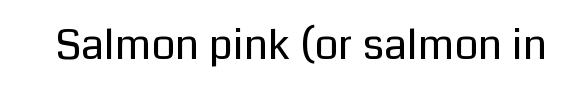
Q: Is the text bold? A: No.
Q: Is the text italic (slanted)? A: No, it is upright.
Q: Is the typeface a serif or a sans-serif typeface? A: Sans-serif.
Q: Is the text underlined? A: No.
Q: Is the spacing between letters normal or unusually wide? A: Normal.
Q: Width (condensed, normal, or wide)? A: Normal.
Q: Stroke contrast? A: Low.
Q: x-height? A: Medium.
Q: Monospaced? A: No.
